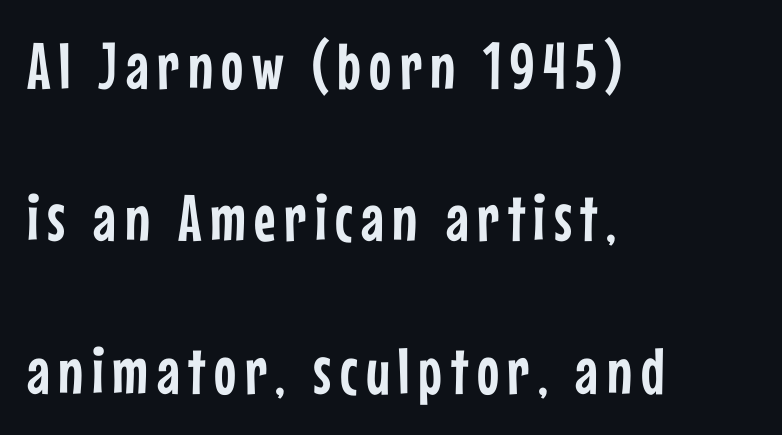
Q: Is the text italic (slanted)? A: No, it is upright.
Q: Is the typeface a serif or a sans-serif typeface? A: Sans-serif.
Q: Is the text underlined? A: No.
Q: How is the paragraph aligned? A: Left-aligned.
Q: Is the spacing between lines tight, normal or loose? A: Loose.
Q: Width (condensed, normal, or wide)? A: Condensed.
Q: Stroke contrast? A: Low.
Q: x-height? A: Medium.
Q: Monospaced? A: No.
